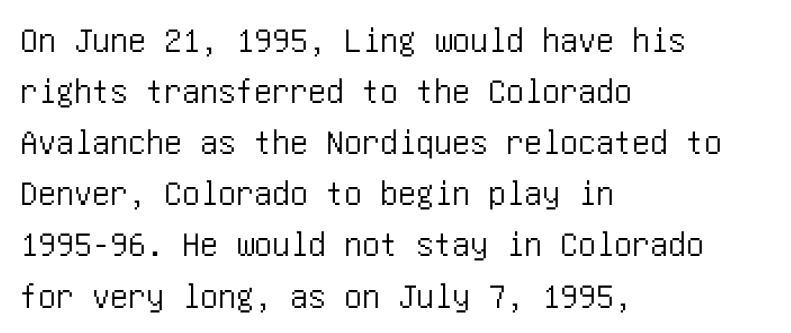
The image shows 36 px condensed sans-serif type, upright; set left-aligned, normal line spacing (1.42x), normal letter spacing, not underlined; low stroke contrast and a large x-height.
